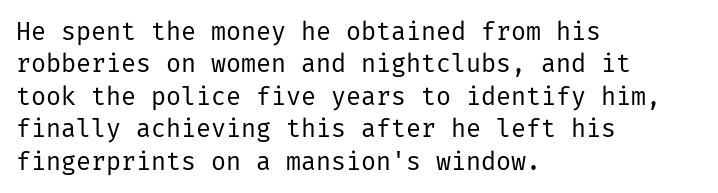
{"italic": "no", "bold": "no", "underline": "no", "align": "left", "line_spacing": "normal", "line_spacing_ratio": 1.3, "letter_spacing": "normal", "letter_spacing_em": 0.0, "glyph_px": 25}
